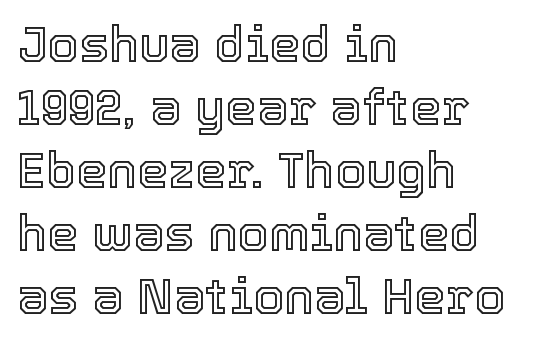
Q: Is the text italic (slanted)? A: No, it is upright.
Q: Is the text underlined? A: No.
Q: How is the paragraph aligned? A: Left-aligned.
Q: Is the spacing between letters normal or unusually wide? A: Normal.
Q: Is the spacing between lines tight, normal or loose? A: Normal.
Q: Width (condensed, normal, or wide)? A: Normal.
Q: x-height? A: Medium.
Q: Monospaced? A: No.
